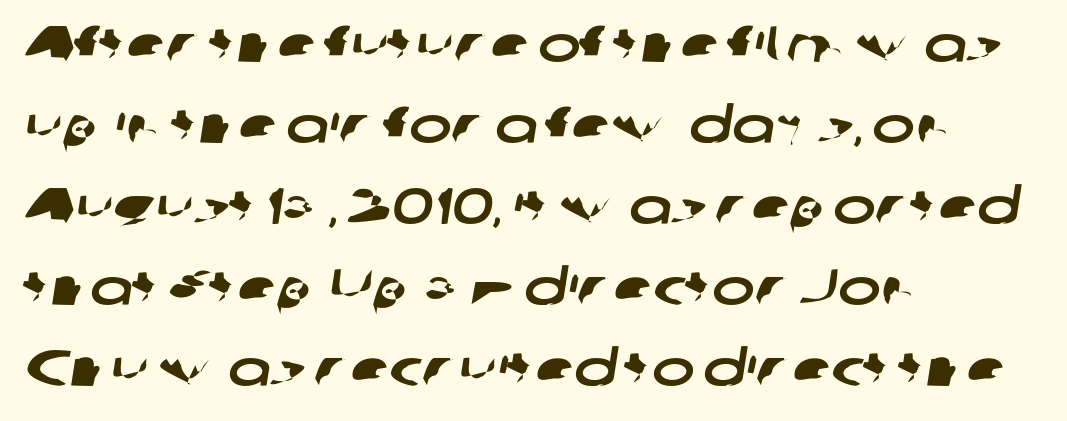
The image shows 51 px wide sans-serif type; set left-aligned, normal line spacing (1.59x), normal letter spacing, not underlined; low stroke contrast and a medium x-height.
